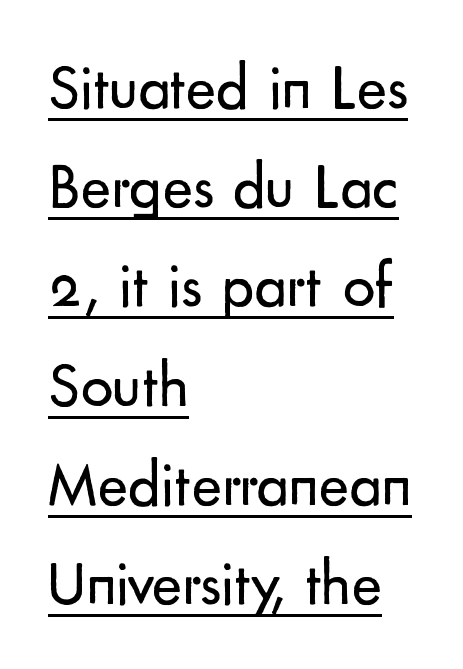
{"serif": "no", "italic": "no", "bold": "no", "weight": "regular", "width": "normal", "stroke_contrast": "low", "x_height": "small", "monospaced": "no", "underline": "yes", "align": "left", "line_spacing": "normal", "line_spacing_ratio": 1.55, "letter_spacing": "normal", "letter_spacing_em": 0.0, "glyph_px": 64}
